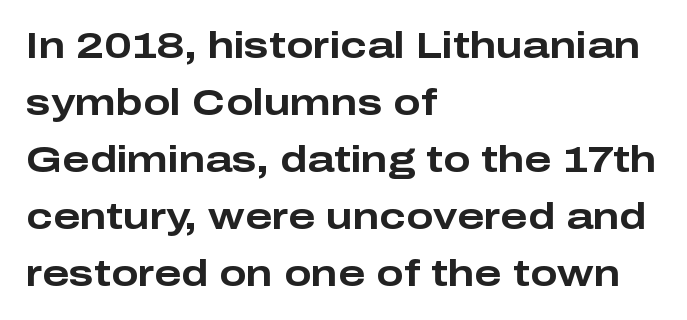
The image shows 36 px bold, wide sans-serif type, upright; set left-aligned, normal line spacing (1.58x), normal letter spacing, not underlined; low stroke contrast and a medium x-height.
